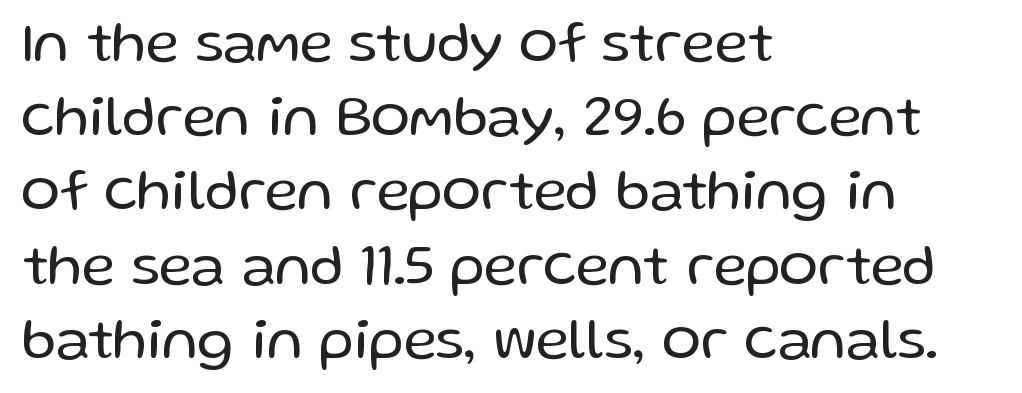
Q: Is the text bold? A: No.
Q: Is the text italic (slanted)? A: No, it is upright.
Q: Is the typeface a serif or a sans-serif typeface? A: Sans-serif.
Q: Is the text underlined? A: No.
Q: How is the paragraph aligned? A: Left-aligned.
Q: Is the spacing between letters normal or unusually wide? A: Normal.
Q: Is the spacing between lines tight, normal or loose? A: Normal.
Q: Width (condensed, normal, or wide)? A: Normal.
Q: Stroke contrast? A: Low.
Q: x-height? A: Medium.
Q: Monospaced? A: No.
